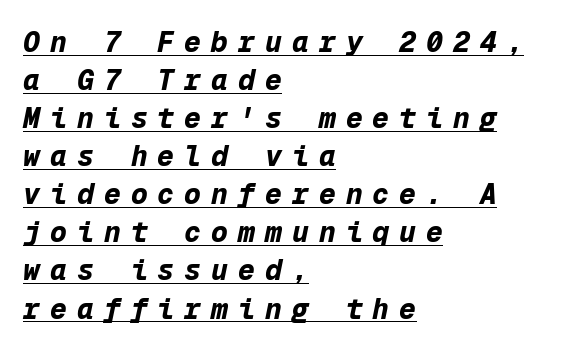
{"italic": "yes", "lean": "right", "slant_degrees": 12, "bold": "yes", "weight": "bold", "width": "normal", "stroke_contrast": "low", "x_height": "medium", "monospaced": "yes", "underline": "yes", "align": "left", "line_spacing": "normal", "line_spacing_ratio": 1.36, "letter_spacing": "wide", "letter_spacing_em": 0.36, "glyph_px": 28}
